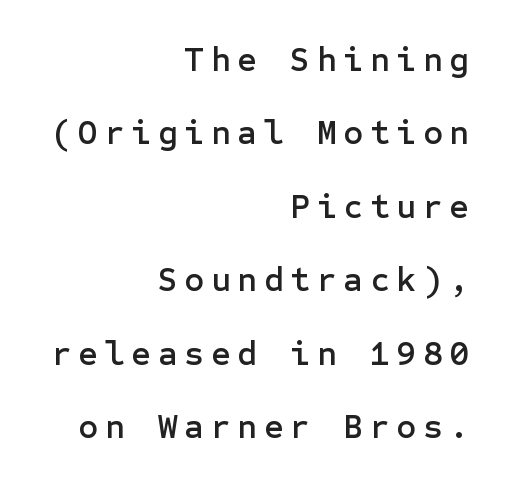
Q: Is the text italic (slanted)? A: No, it is upright.
Q: Is the typeface a serif or a sans-serif typeface? A: Sans-serif.
Q: Is the text underlined? A: No.
Q: How is the paragraph aligned? A: Right-aligned.
Q: Is the spacing between letters normal or unusually wide? A: Unusually wide.
Q: Is the spacing between lines tight, normal or loose? A: Loose.
Q: Width (condensed, normal, or wide)? A: Normal.
Q: Stroke contrast? A: Low.
Q: x-height? A: Medium.
